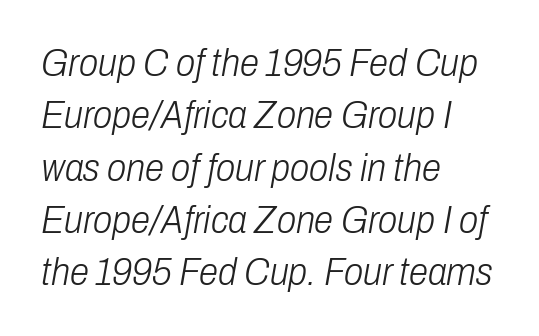
{"italic": "yes", "lean": "right", "slant_degrees": 10, "bold": "no", "weight": "light", "width": "condensed", "stroke_contrast": "low", "x_height": "medium", "monospaced": "no", "underline": "no", "align": "left", "line_spacing": "normal", "line_spacing_ratio": 1.34, "letter_spacing": "normal", "letter_spacing_em": 0.0, "glyph_px": 39}
